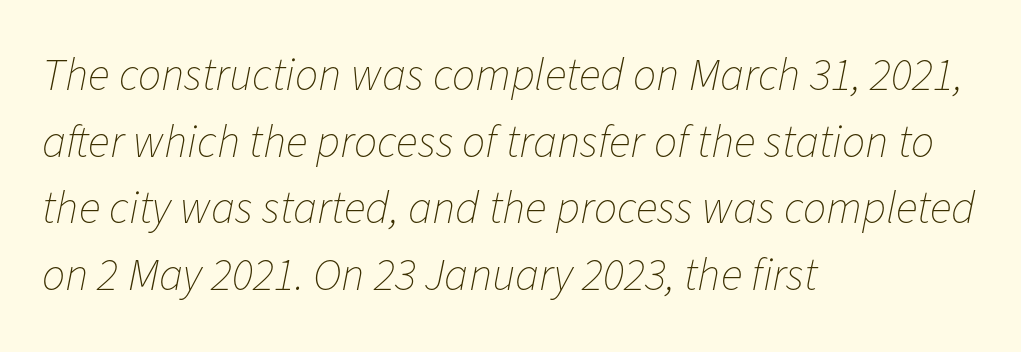
Proportional: the letters do not fall into vertical columns. Left-aligned paragraph, ragged on the right. Notice how descenders clear the ascenders below comfortably — that's standard leading. The letterforms sit shoulder to shoulder at normal distance.
